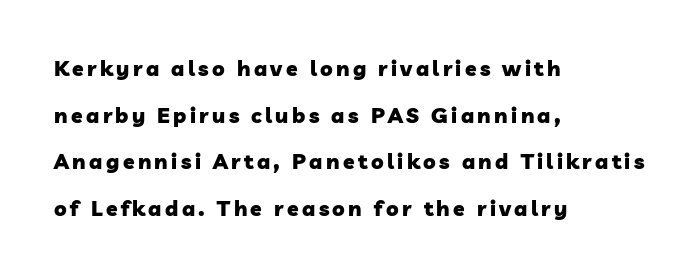
Q: Is the text bold? A: Yes.
Q: Is the text underlined? A: No.
Q: How is the paragraph aligned? A: Left-aligned.
Q: Is the spacing between lines tight, normal or loose? A: Loose.
